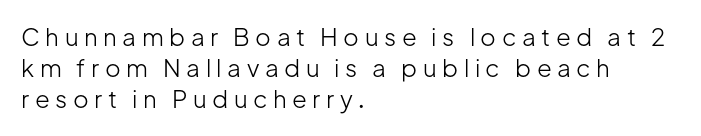
{"italic": "no", "bold": "no", "underline": "no", "align": "left", "line_spacing": "normal", "line_spacing_ratio": 1.3, "letter_spacing": "wide", "letter_spacing_em": 0.23, "glyph_px": 24}
